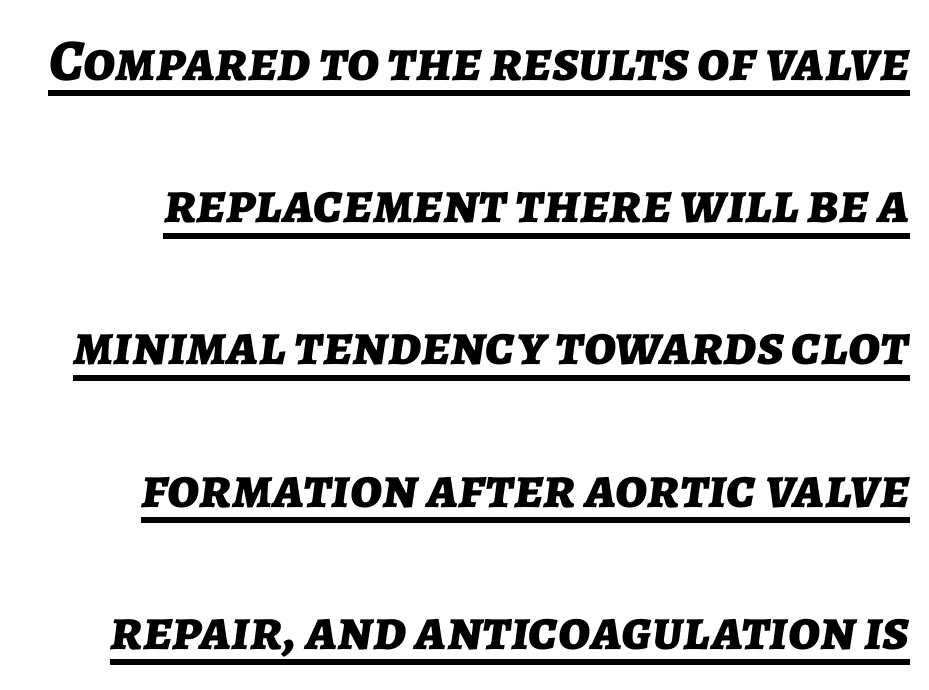
Q: Is the text bold? A: Yes.
Q: Is the text italic (slanted)? A: Yes, it leans right by about 7 degrees.
Q: Is the text underlined? A: Yes.
Q: Is the spacing between letters normal or unusually wide? A: Normal.
Q: Is the spacing between lines tight, normal or loose? A: Loose.
Q: Width (condensed, normal, or wide)? A: Normal.
Q: Stroke contrast? A: Low.
Q: x-height? A: Medium.
Q: Monospaced? A: No.
